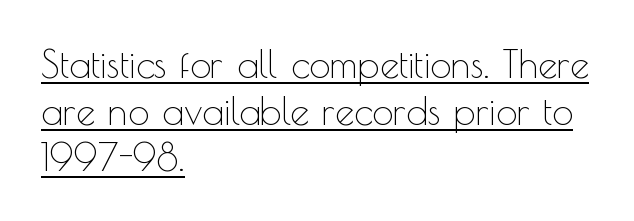
A typographer would call this underscored text. Is the letter spacing exaggerated? No — it looks like the ordinary default. Vertical strokes here are truly vertical. The letters advance in unequal steps, a hallmark of proportional type. Classification — sans serif. No letter is thick-stroked: the sample isn't bold.
